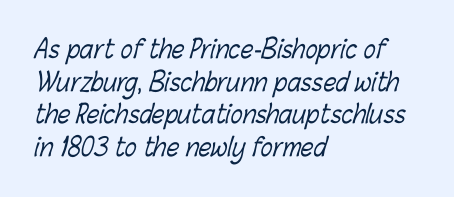
The image shows 25 px text type; set left-aligned, normal line spacing (1.31x), normal letter spacing, not underlined.
